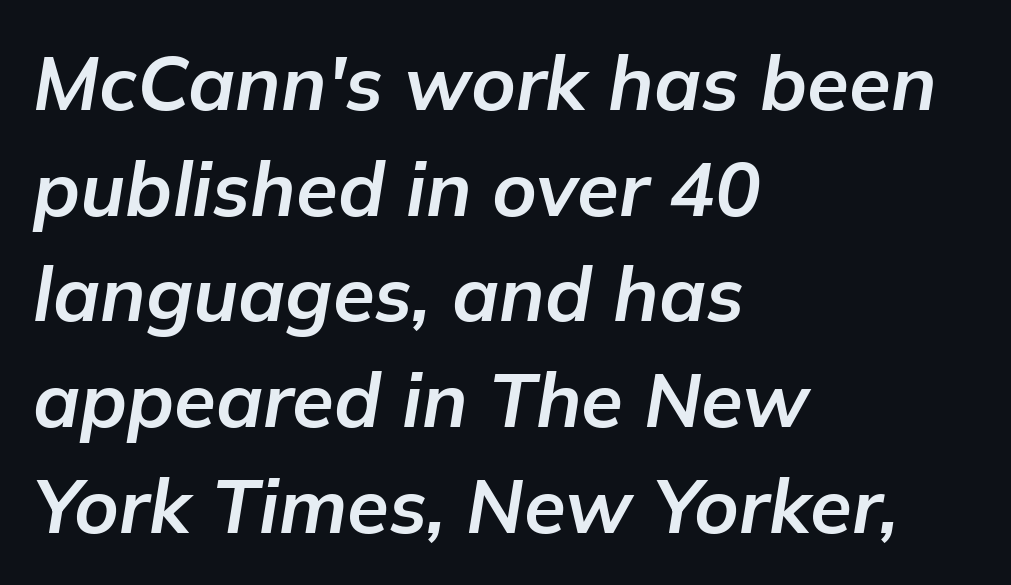
Emphasis-style slanted type is in use. The strokes are fattened all the way to bold. Horizontal bands of white between lines are of average thickness. A student would call this left alignment; a typographer would say flush left, rag right. Nobody touched the tracking dial on this one. You could not count columns in this text — the font is proportionally spaced.
